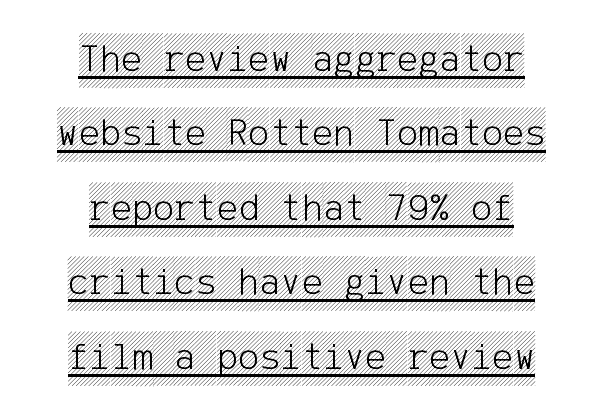
{"italic": "no", "width": "condensed", "x_height": "large", "underline": "yes", "align": "center", "line_spacing_ratio": 1.86, "letter_spacing": "normal", "letter_spacing_em": 0.0, "glyph_px": 40}
